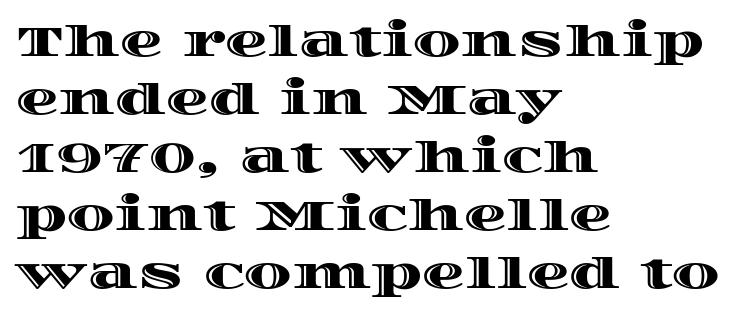
The image shows 43 px wide type, upright; set left-aligned, normal line spacing (1.35x), normal letter spacing, not underlined; a large x-height.
